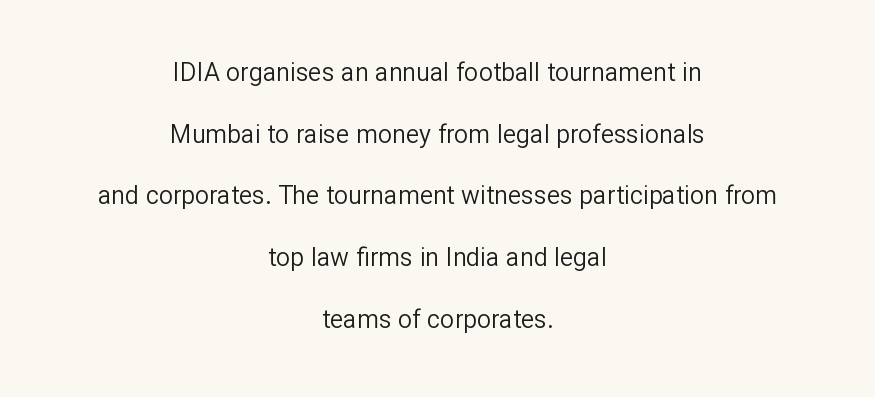
Q: Is the text bold? A: No.
Q: Is the text italic (slanted)? A: No, it is upright.
Q: Is the text underlined? A: No.
Q: How is the paragraph aligned? A: Centered.
Q: Is the spacing between letters normal or unusually wide? A: Normal.
Q: Is the spacing between lines tight, normal or loose? A: Loose.
